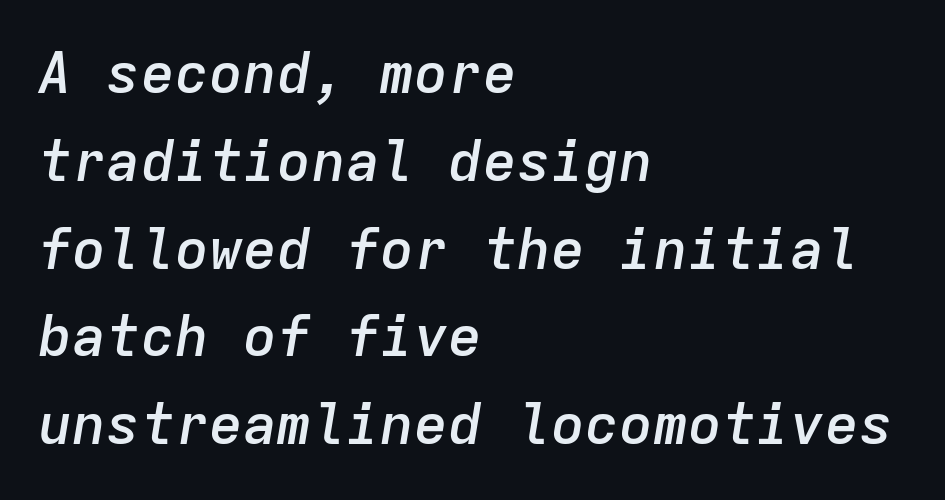
Quick note: underline off. Tracking here is standard; glyphs follow each other at the usual distance. Horizontally, the lines are justified to the leading edge only. This is moderately heavy type, rendered in semibold. If you measured baseline to baseline, you'd find a middling distance. There's an unmistakable incline to the writing here.
